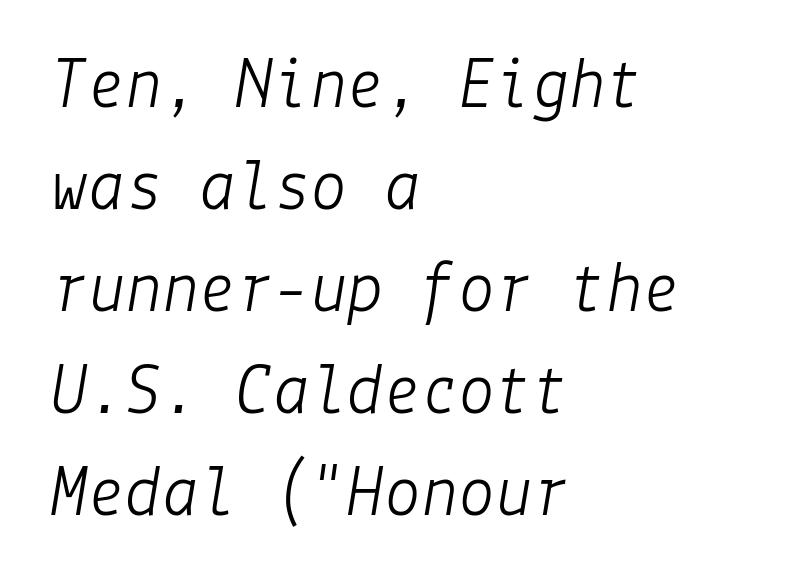
{"italic": "yes", "lean": "right", "slant_degrees": 9, "bold": "no", "weight": "light", "width": "normal", "stroke_contrast": "low", "x_height": "medium", "underline": "no", "align": "left", "line_spacing": "normal", "line_spacing_ratio": 1.38, "letter_spacing": "normal", "letter_spacing_em": 0.0, "glyph_px": 74}
